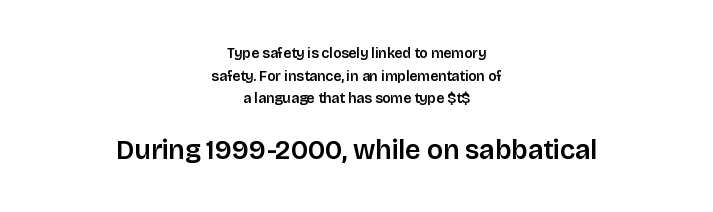
{"italic": "no", "underline": "no", "align": "center", "line_spacing": "normal", "line_spacing_ratio": 1.61, "letter_spacing": "normal", "letter_spacing_em": 0.0, "larger_block": "second", "size_ratio": 1.93, "glyph_px": 27}
